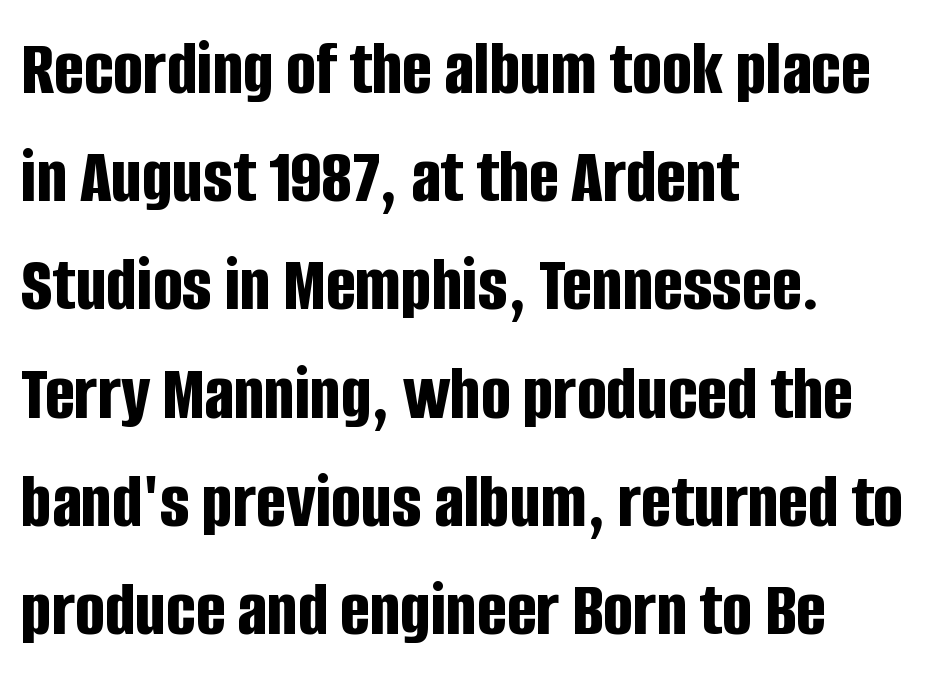
Q: Is the text bold? A: Yes.
Q: Is the text italic (slanted)? A: No, it is upright.
Q: Is the typeface a serif or a sans-serif typeface? A: Sans-serif.
Q: Is the text underlined? A: No.
Q: How is the paragraph aligned? A: Left-aligned.
Q: Is the spacing between letters normal or unusually wide? A: Normal.
Q: Is the spacing between lines tight, normal or loose? A: Normal.
Q: Width (condensed, normal, or wide)? A: Condensed.
Q: Stroke contrast? A: Low.
Q: x-height? A: Large.
Q: Monospaced? A: No.
